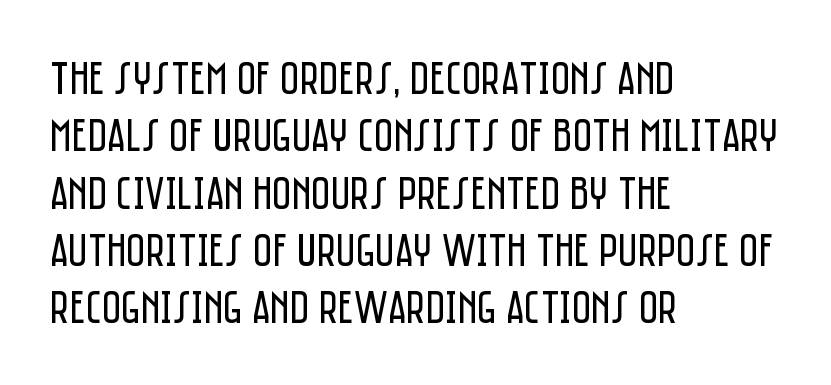
Q: Is the text bold? A: No.
Q: Is the text italic (slanted)? A: No, it is upright.
Q: Is the typeface a serif or a sans-serif typeface? A: Sans-serif.
Q: Is the text underlined? A: No.
Q: How is the paragraph aligned? A: Left-aligned.
Q: Is the spacing between letters normal or unusually wide? A: Normal.
Q: Width (condensed, normal, or wide)? A: Condensed.
Q: Stroke contrast? A: Low.
Q: x-height? A: Large.
Q: Monospaced? A: No.
